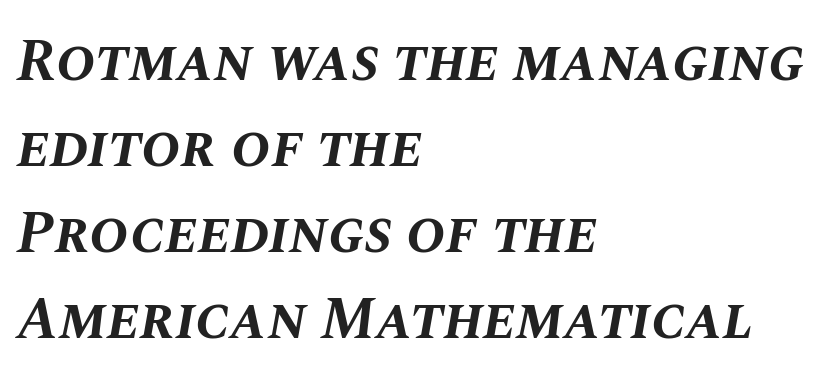
Q: Is the text bold? A: Yes.
Q: Is the text italic (slanted)? A: Yes, it leans right by about 10 degrees.
Q: Is the text underlined? A: No.
Q: How is the paragraph aligned? A: Left-aligned.
Q: Is the spacing between letters normal or unusually wide? A: Normal.
Q: Is the spacing between lines tight, normal or loose? A: Normal.
Q: Width (condensed, normal, or wide)? A: Normal.
Q: Stroke contrast? A: Medium.
Q: x-height? A: Large.
Q: Monospaced? A: No.
